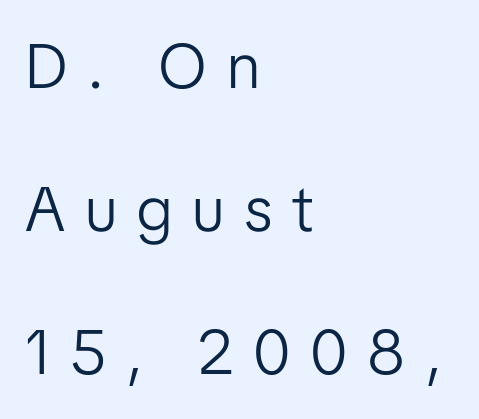
The image shows 63 px light sans-serif type, upright; set left-aligned, loose line spacing (2.27x), unusually wide letter spacing (+0.31 em), not underlined; low stroke contrast and a medium x-height.
